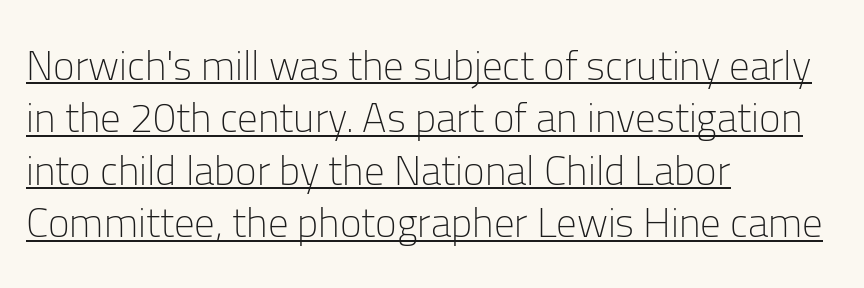
The image shows 41 px light sans-serif type, upright; set left-aligned, normal line spacing (1.28x), normal letter spacing, underlined; low stroke contrast and a medium x-height.
